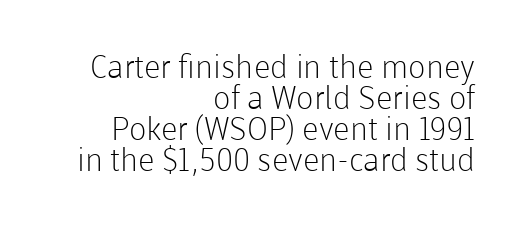
Q: Is the text bold? A: No.
Q: Is the text italic (slanted)? A: No, it is upright.
Q: Is the typeface a serif or a sans-serif typeface? A: Sans-serif.
Q: Is the text underlined? A: No.
Q: How is the paragraph aligned? A: Right-aligned.
Q: Is the spacing between letters normal or unusually wide? A: Normal.
Q: Is the spacing between lines tight, normal or loose? A: Tight.
Q: Width (condensed, normal, or wide)? A: Normal.
Q: Stroke contrast? A: Low.
Q: x-height? A: Medium.
Q: Monospaced? A: No.
